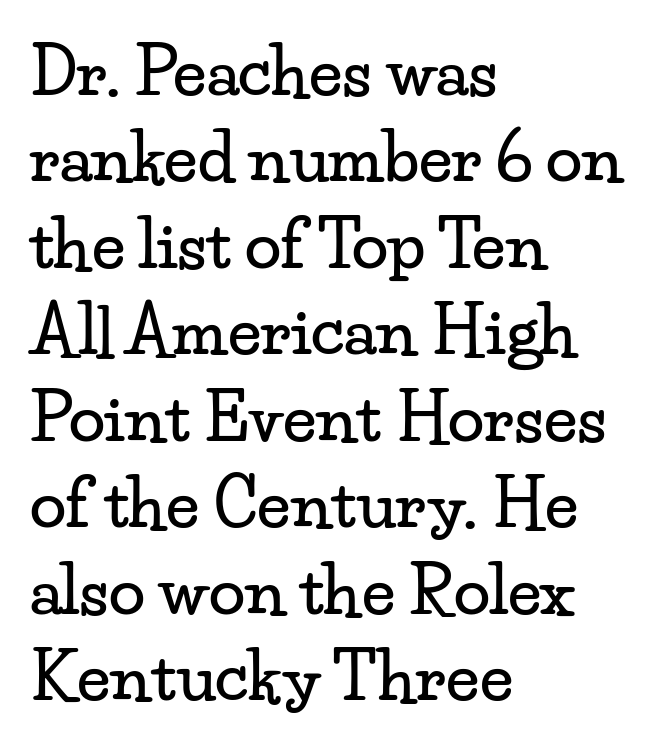
{"serif": "yes", "italic": "no", "width": "wide", "stroke_contrast": "low", "x_height": "small", "monospaced": "no", "underline": "no", "align": "left", "line_spacing": "normal", "line_spacing_ratio": 1.31, "letter_spacing": "normal", "letter_spacing_em": 0.0, "glyph_px": 66}
